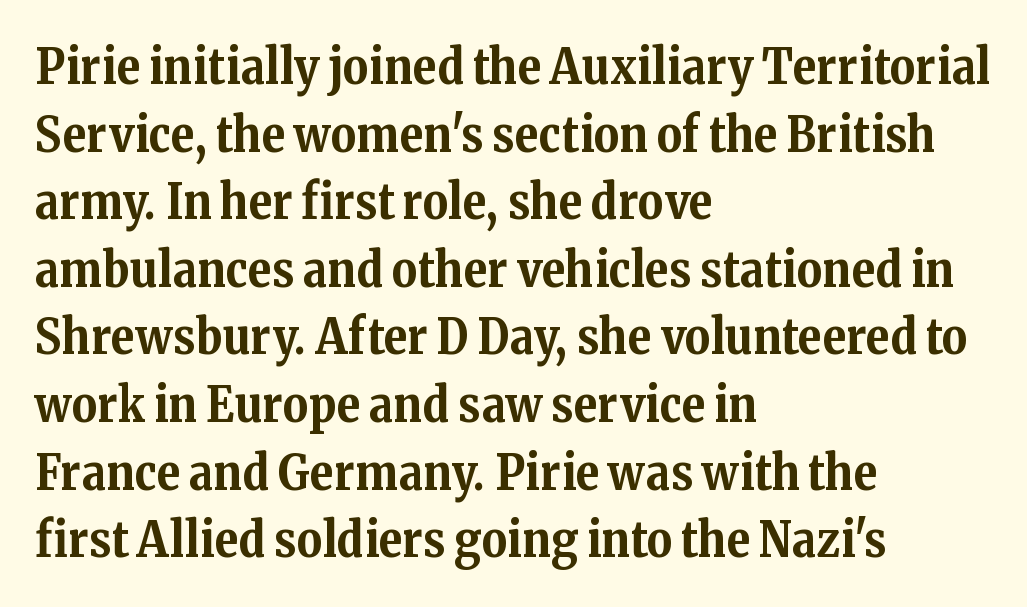
{"serif": "yes", "italic": "no", "bold": "yes", "weight": "bold", "width": "normal", "stroke_contrast": "medium", "x_height": "medium", "monospaced": "no", "underline": "no", "align": "left", "line_spacing": "normal", "line_spacing_ratio": 1.38, "letter_spacing": "normal", "letter_spacing_em": 0.0, "glyph_px": 49}
